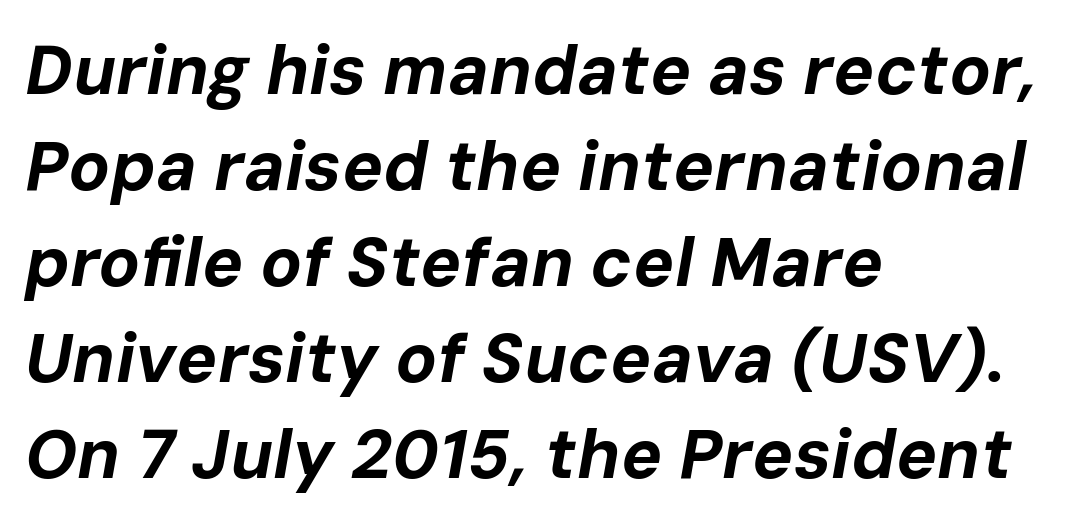
The image shows 69 px bold type, italic (leaning right); set left-aligned, normal line spacing (1.39x), normal letter spacing, not underlined; low stroke contrast and a medium x-height.
